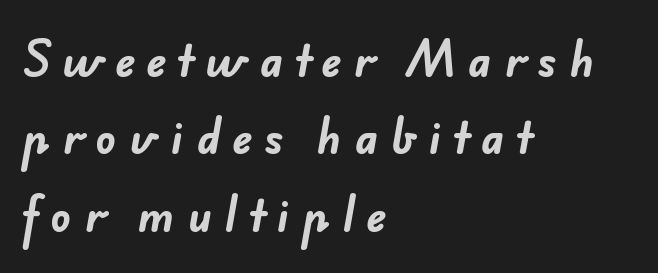
The image shows 42 px bold sans-serif type; set left-aligned, line spacing 1.84x, unusually wide letter spacing (+0.3 em), not underlined; low stroke contrast and a small x-height.
